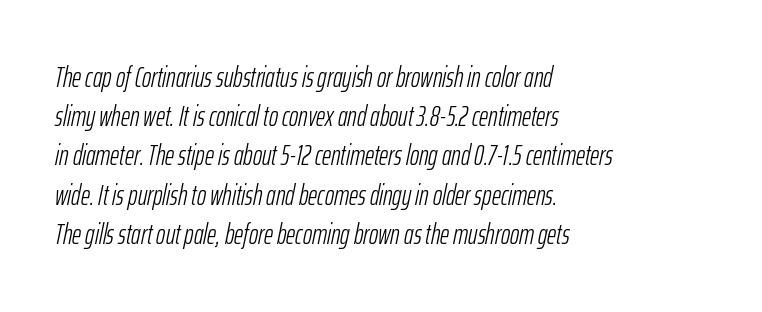
The face used here is proportionally spaced, like ordinary book or web type. The passage shown is not underscored anywhere. An italicized treatment has been applied to the whole sample. Letter spacing: default. Baseline-to-baseline distance is the conventional proportion of letter height.
